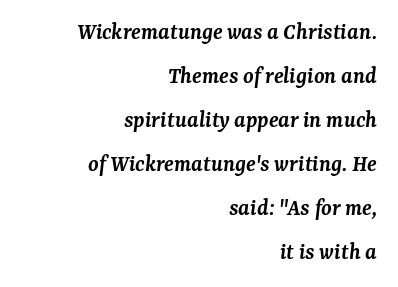
Q: Is the text bold? A: Semi-bold.
Q: Is the text italic (slanted)? A: Yes, it leans right by about 7 degrees.
Q: Is the text underlined? A: No.
Q: How is the paragraph aligned? A: Right-aligned.
Q: Is the spacing between letters normal or unusually wide? A: Normal.
